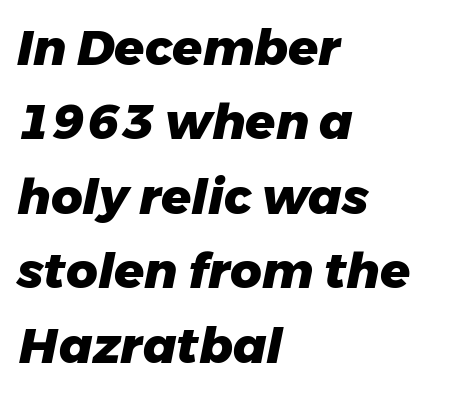
Slanted lettering throughout. No extra tracking has been applied to these lines. Rule under the text: the space is simply empty. A typesetter would call this proportional, since set widths differ per character. The passage shown stacks its lines at a standard gap.
